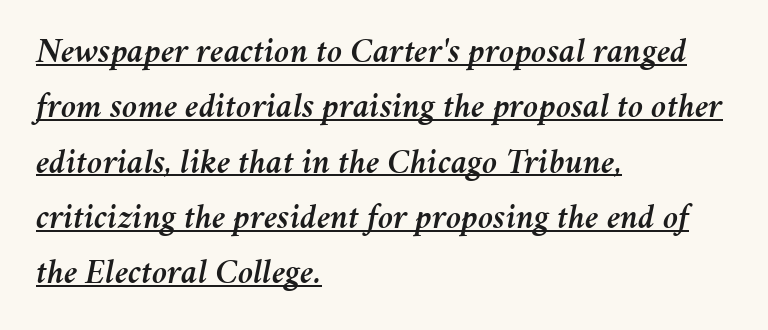
Q: Is the text italic (slanted)? A: Yes, it leans right by about 11 degrees.
Q: Is the text underlined? A: Yes.
Q: How is the paragraph aligned? A: Left-aligned.
Q: Is the spacing between letters normal or unusually wide? A: Normal.
Q: Is the spacing between lines tight, normal or loose? A: Normal.
Q: Width (condensed, normal, or wide)? A: Normal.
Q: Stroke contrast? A: Medium.
Q: x-height? A: Medium.
Q: Monospaced? A: No.
